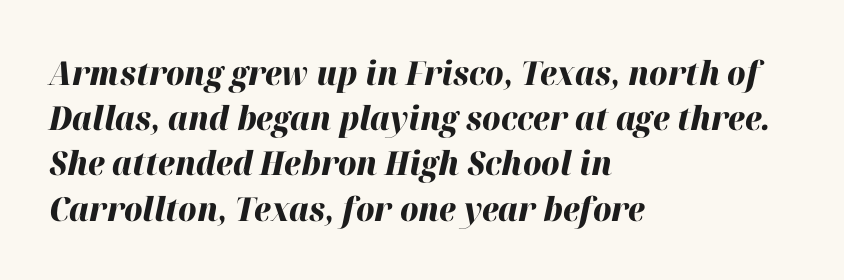
{"italic": "yes", "lean": "right", "slant_degrees": 12, "bold": "yes", "weight": "heavy", "width": "normal", "stroke_contrast": "high", "x_height": "medium", "monospaced": "no", "underline": "no", "align": "left", "line_spacing": "normal", "line_spacing_ratio": 1.37, "letter_spacing": "normal", "letter_spacing_em": 0.0, "glyph_px": 33}
